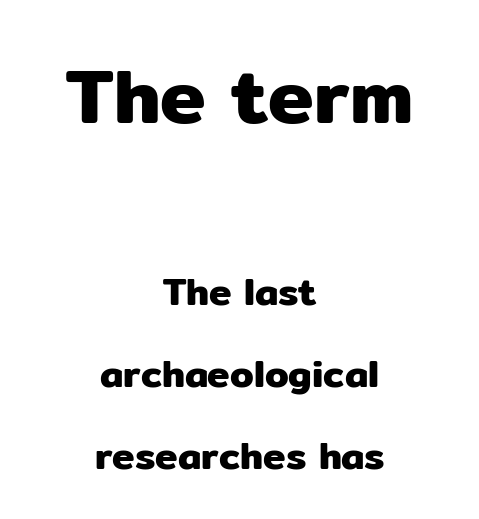
Q: Is the text italic (slanted)? A: No, it is upright.
Q: Is the typeface a serif or a sans-serif typeface? A: Sans-serif.
Q: Is the text underlined? A: No.
Q: How is the paragraph aligned? A: Centered.
Q: Is the spacing between letters normal or unusually wide? A: Normal.
Q: Is the spacing between lines tight, normal or loose? A: Loose.
Q: Which block of text is set in a larger size, the first (top) or the second (bottom)? A: The first (top) one.
Q: Width (condensed, normal, or wide)? A: Normal.
Q: Stroke contrast? A: Low.
Q: x-height? A: Medium.
Q: Monospaced? A: No.
